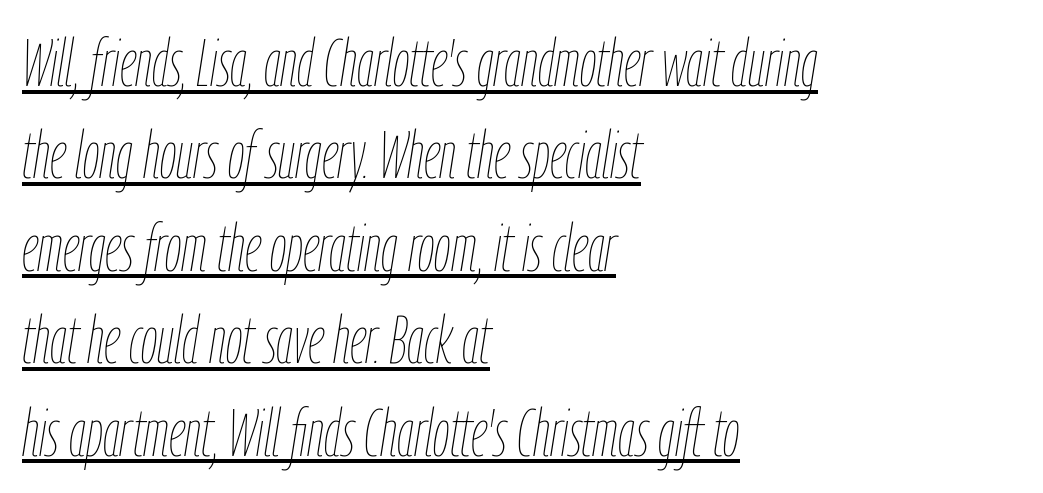
The image shows 66 px thin, condensed type, italic (leaning right); set left-aligned, normal line spacing (1.4x), normal letter spacing, underlined; low stroke contrast and a medium x-height.
